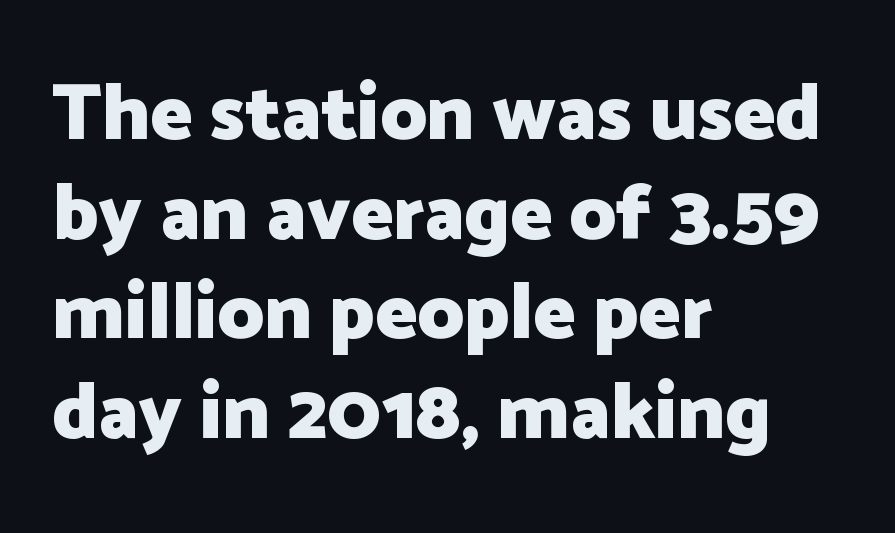
{"serif": "no", "italic": "no", "bold": "yes", "weight": "heavy", "width": "normal", "stroke_contrast": "low", "x_height": "medium", "monospaced": "no", "underline": "no", "align": "left", "line_spacing": "normal", "line_spacing_ratio": 1.26, "letter_spacing": "normal", "letter_spacing_em": 0.0, "glyph_px": 79}
